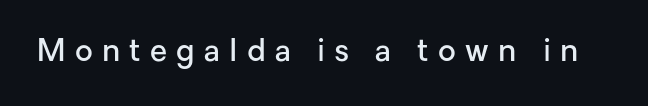
Between one letter and the next there's a generous, obvious gap. Think of a printed novel: that variable character pitch is what you see here. Does the type have serifs? No, each stem ends abruptly. Unmarked baselines from the first word to the last.
